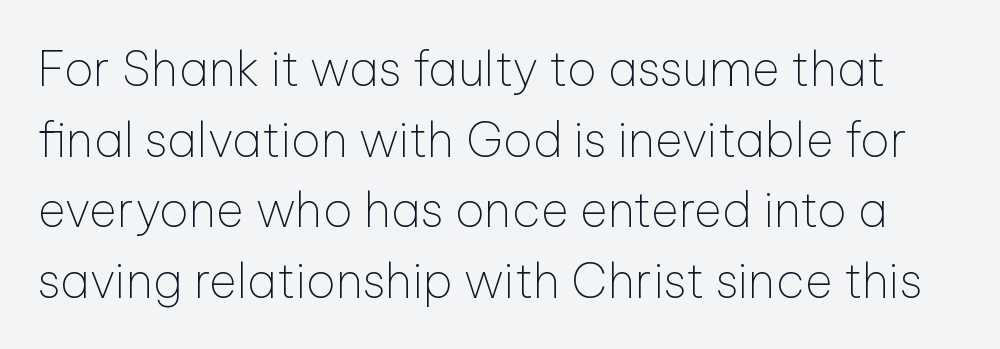
Q: Is the text bold? A: No.
Q: Is the text italic (slanted)? A: No, it is upright.
Q: Is the typeface a serif or a sans-serif typeface? A: Sans-serif.
Q: Is the text underlined? A: No.
Q: Is the spacing between letters normal or unusually wide? A: Normal.
Q: Is the spacing between lines tight, normal or loose? A: Normal.
Q: Width (condensed, normal, or wide)? A: Normal.
Q: Stroke contrast? A: Low.
Q: x-height? A: Medium.
Q: Monospaced? A: No.
